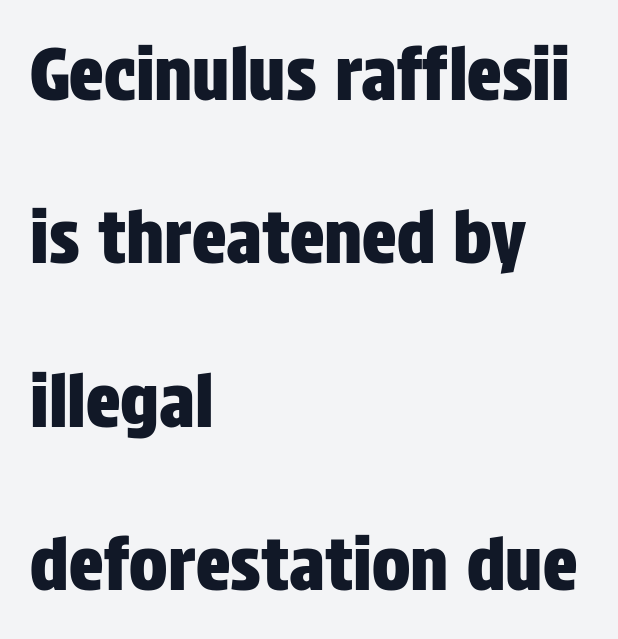
The image shows 72 px condensed sans-serif type, upright; set left-aligned, loose line spacing (2.27x), normal letter spacing, not underlined; low stroke contrast and a large x-height.
